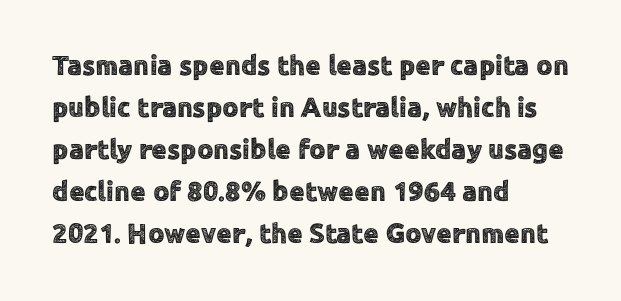
{"serif": "no", "italic": "no", "width": "normal", "x_height": "medium", "monospaced": "no", "underline": "no", "align": "left", "line_spacing": "normal", "line_spacing_ratio": 1.5, "letter_spacing": "normal", "letter_spacing_em": 0.0, "glyph_px": 28}
